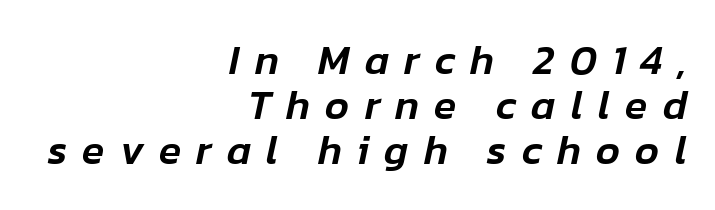
{"italic": "yes", "lean": "right", "slant_degrees": 12, "width": "normal", "stroke_contrast": "low", "x_height": "medium", "monospaced": "no", "underline": "no", "align": "right", "line_spacing": "tight", "line_spacing_ratio": 1.1, "letter_spacing": "wide", "letter_spacing_em": 0.37, "glyph_px": 41}
